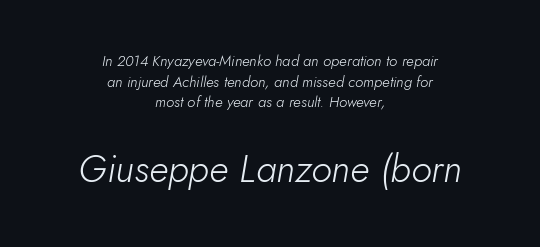
{"italic": "yes", "lean": "right", "slant_degrees": 10, "bold": "no", "weight": "light", "width": "normal", "stroke_contrast": "low", "x_height": "small", "monospaced": "no", "underline": "no", "align": "center", "line_spacing": "normal", "line_spacing_ratio": 1.38, "letter_spacing": "normal", "letter_spacing_em": 0.0, "larger_block": "second", "size_ratio": 2.53, "glyph_px": 38}
